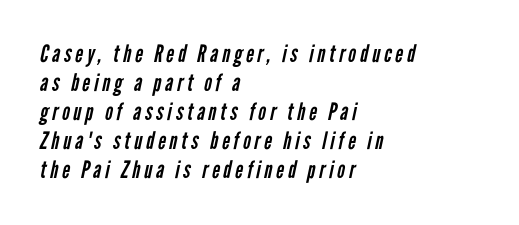
The image shows 24 px text type; set left-aligned, line spacing 1.21x, not underlined.
